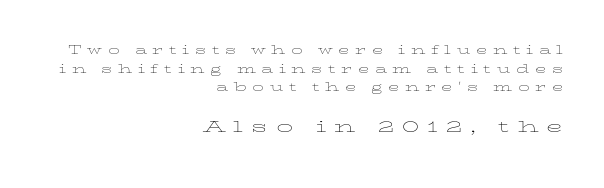
Q: Is the text bold? A: No.
Q: Is the text italic (slanted)? A: No, it is upright.
Q: Is the text underlined? A: No.
Q: How is the paragraph aligned? A: Right-aligned.
Q: Is the spacing between letters normal or unusually wide? A: Unusually wide.
Q: Which block of text is set in a larger size, the first (top) or the second (bottom)? A: The second (bottom) one.
